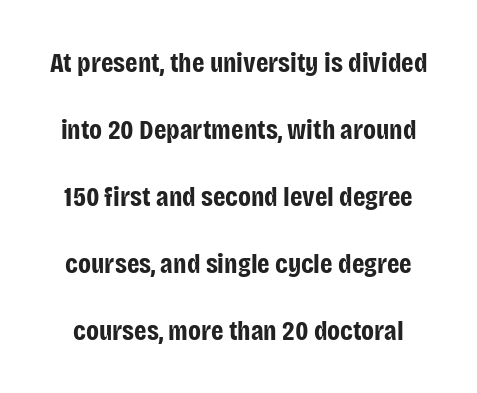
Q: Is the text bold? A: Yes.
Q: Is the text italic (slanted)? A: No, it is upright.
Q: Is the typeface a serif or a sans-serif typeface? A: Sans-serif.
Q: Is the text underlined? A: No.
Q: Is the spacing between letters normal or unusually wide? A: Normal.
Q: Is the spacing between lines tight, normal or loose? A: Loose.
Q: Width (condensed, normal, or wide)? A: Condensed.
Q: Stroke contrast? A: Low.
Q: x-height? A: Large.
Q: Monospaced? A: No.
